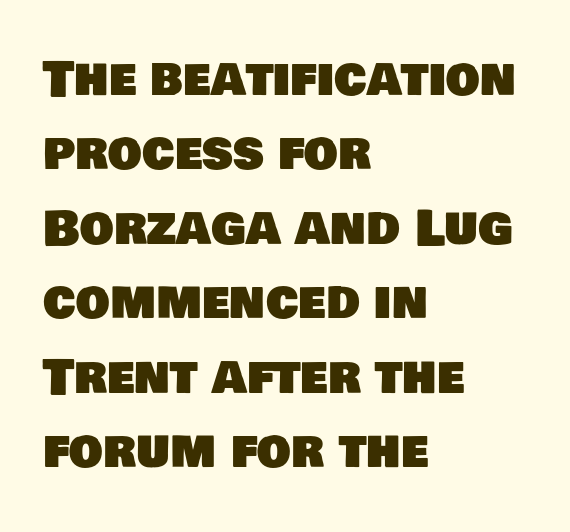
The image shows 48 px sans-serif type; set left-aligned, normal line spacing (1.55x), normal letter spacing, not underlined; low stroke contrast and a large x-height.
